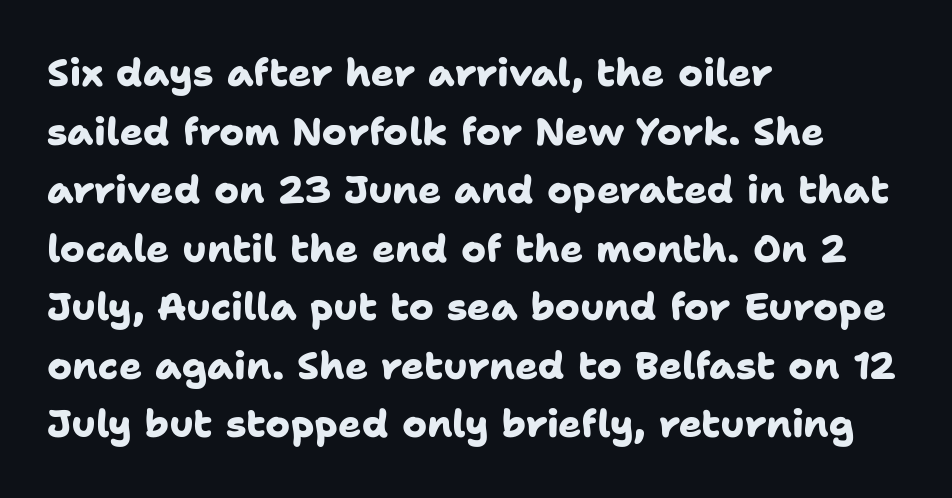
Q: Is the text bold? A: Yes.
Q: Is the typeface a serif or a sans-serif typeface? A: Sans-serif.
Q: Is the text underlined? A: No.
Q: How is the paragraph aligned? A: Left-aligned.
Q: Is the spacing between letters normal or unusually wide? A: Normal.
Q: Is the spacing between lines tight, normal or loose? A: Normal.
Q: Width (condensed, normal, or wide)? A: Normal.
Q: Stroke contrast? A: Low.
Q: x-height? A: Medium.
Q: Monospaced? A: No.
